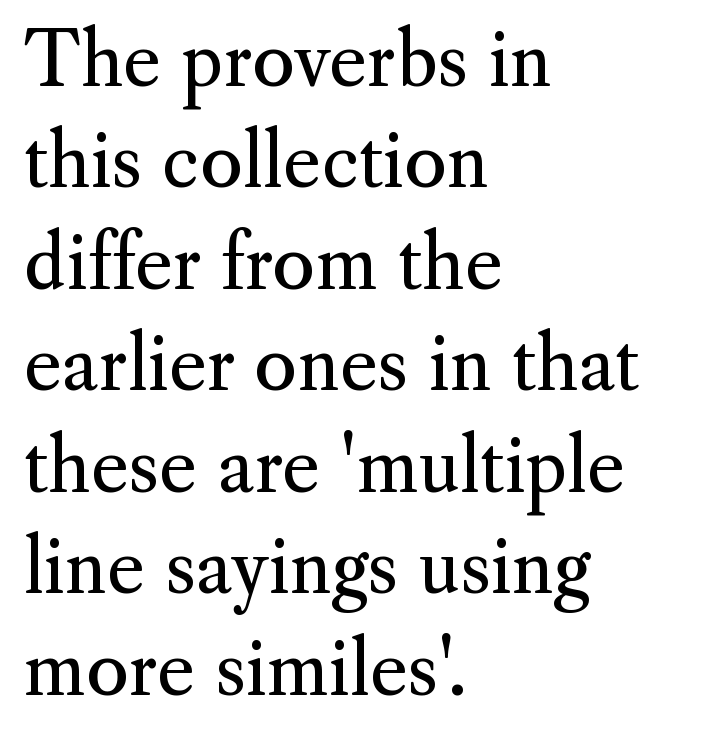
Whoever set this chose a conventional vertical rhythm. This sample has the flowing, uneven cadence of proportional lettering. The letters sit at their default tracking, neither squeezed nor spread. The lettering holds an erect, upright posture throughout. Caption: multi-line text, flush left, ragged right. Descenders are the only things crossing below the line.
